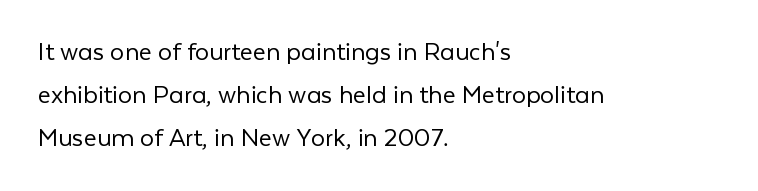
{"serif": "no", "italic": "no", "bold": "no", "weight": "light", "width": "normal", "stroke_contrast": "low", "x_height": "medium", "monospaced": "no", "underline": "no", "align": "left", "line_spacing": "normal", "line_spacing_ratio": 1.53, "letter_spacing": "normal", "letter_spacing_em": 0.0, "glyph_px": 28}
